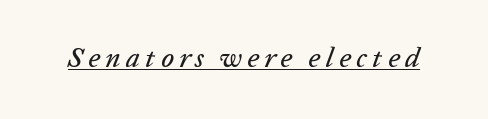
{"italic": "yes", "lean": "right", "slant_degrees": 20, "width": "normal", "stroke_contrast": "low", "x_height": "medium", "monospaced": "no", "underline": "yes", "glyph_px": 28}
